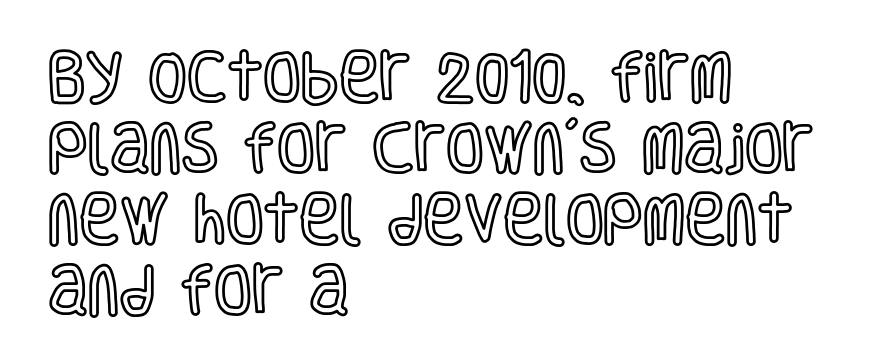
The image shows 55 px condensed type, upright; set left-aligned, normal line spacing (1.29x), normal letter spacing, not underlined; a large x-height.
